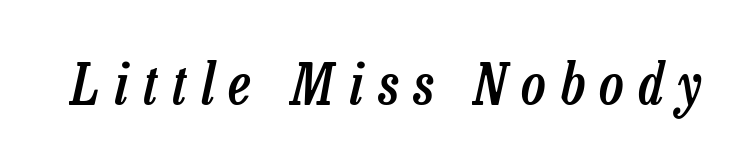
{"italic": "yes", "lean": "right", "slant_degrees": 13, "bold": "semi", "weight": "semibold", "width": "condensed", "stroke_contrast": "low", "x_height": "medium", "monospaced": "no", "underline": "no", "letter_spacing": "wide", "letter_spacing_em": 0.27, "glyph_px": 57}
